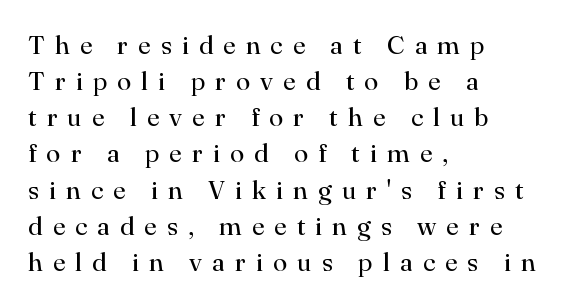
Plain, unruled lines of type. The strokes carry an ordinary text weight at most. Honestly, the letter spacing is so wide it's the main thing you notice. This is the regular roman posture of the typeface. Layout note: lines flush left. Baseline-to-baseline distance is the conventional proportion of letter height.
